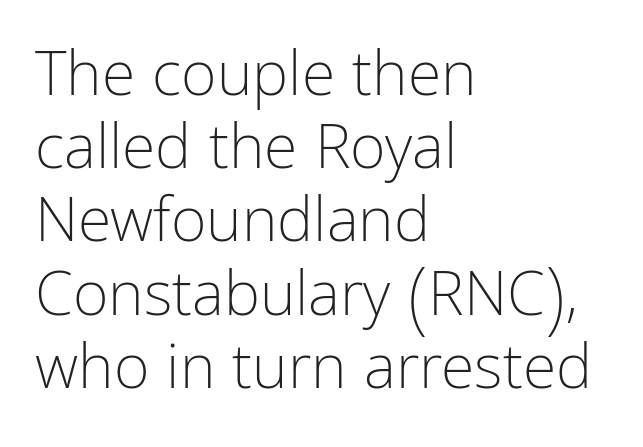
{"serif": "no", "italic": "no", "bold": "no", "weight": "light", "width": "condensed", "stroke_contrast": "low", "x_height": "medium", "monospaced": "no", "underline": "no", "align": "left", "line_spacing_ratio": 1.2, "letter_spacing": "normal", "letter_spacing_em": 0.0, "glyph_px": 61}
